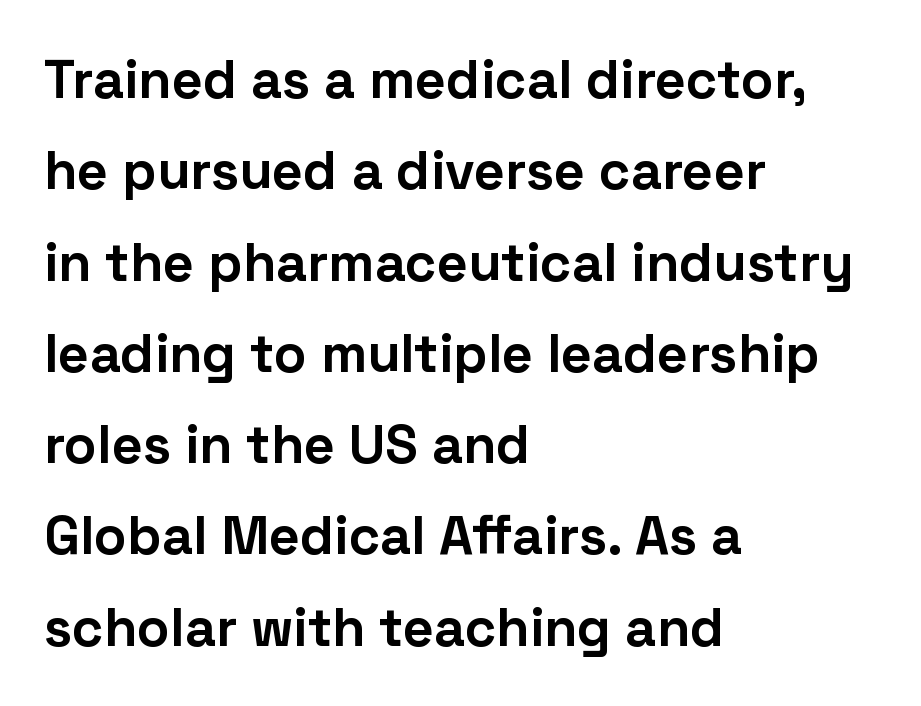
The image shows 54 px bold sans-serif type, upright; set left-aligned, normal line spacing (1.69x), normal letter spacing, not underlined; low stroke contrast and a medium x-height.
